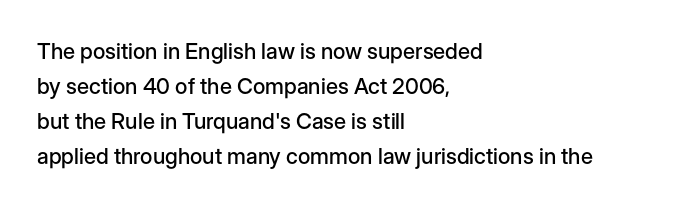
{"italic": "no", "underline": "no", "align": "left", "line_spacing": "normal", "line_spacing_ratio": 1.59, "letter_spacing": "normal", "letter_spacing_em": 0.0, "glyph_px": 22}
